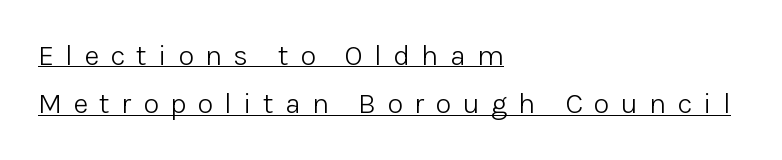
The image shows 29 px light sans-serif type, upright; set left-aligned, normal line spacing (1.67x), unusually wide letter spacing (+0.39 em), underlined; low stroke contrast and a medium x-height.
